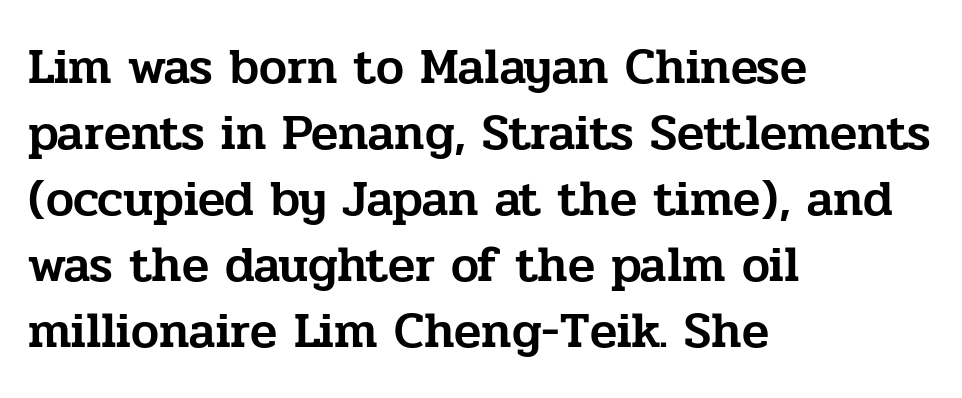
The specimen omits any rule beneath the text block's lines. Tracking here is standard; glyphs follow each other at the usual distance. Stroke terminals: seriffed. The letters stand straight up with perfectly vertical stems. Horizontal alignment here is leftward, the default for most running prose. Notice how descenders clear the ascenders below comfortably — that's standard leading.
